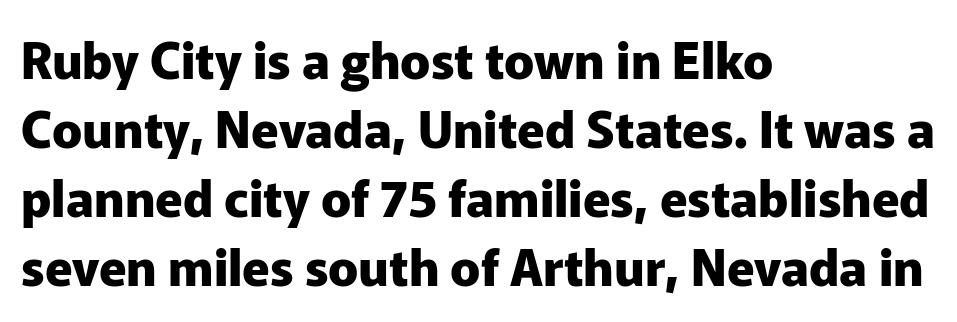
{"serif": "no", "italic": "no", "bold": "yes", "weight": "heavy", "width": "normal", "stroke_contrast": "low", "x_height": "medium", "monospaced": "no", "underline": "no", "align": "left", "line_spacing": "normal", "line_spacing_ratio": 1.38, "letter_spacing": "normal", "letter_spacing_em": 0.0, "glyph_px": 50}
